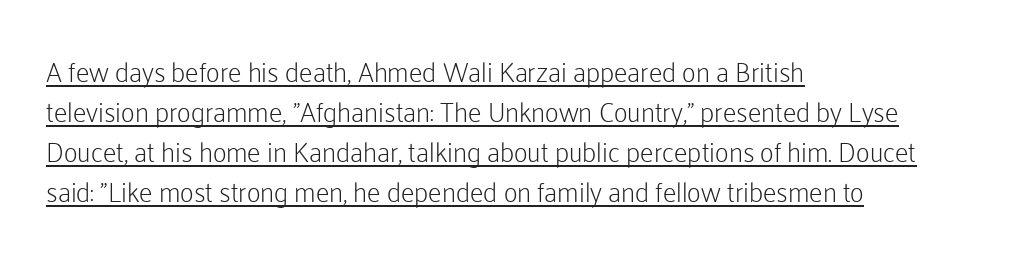
{"italic": "no", "bold": "no", "underline": "yes", "align": "left", "line_spacing": "normal", "line_spacing_ratio": 1.48, "letter_spacing": "normal", "letter_spacing_em": 0.0, "glyph_px": 27}
